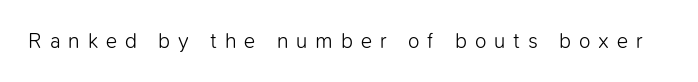
Q: Is the text bold? A: No.
Q: Is the text italic (slanted)? A: No, it is upright.
Q: Is the text underlined? A: No.
Q: Is the spacing between letters normal or unusually wide? A: Unusually wide.
